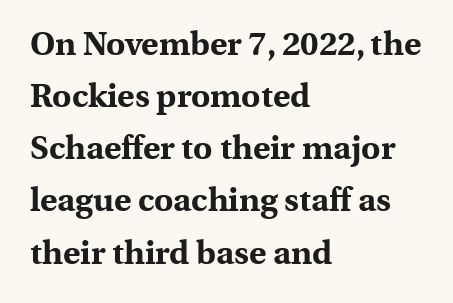
{"serif": "yes", "italic": "no", "bold": "yes", "weight": "bold", "width": "normal", "x_height": "medium", "monospaced": "no", "underline": "no", "align": "left", "line_spacing": "normal", "line_spacing_ratio": 1.58, "letter_spacing": "normal", "letter_spacing_em": 0.0, "glyph_px": 33}
